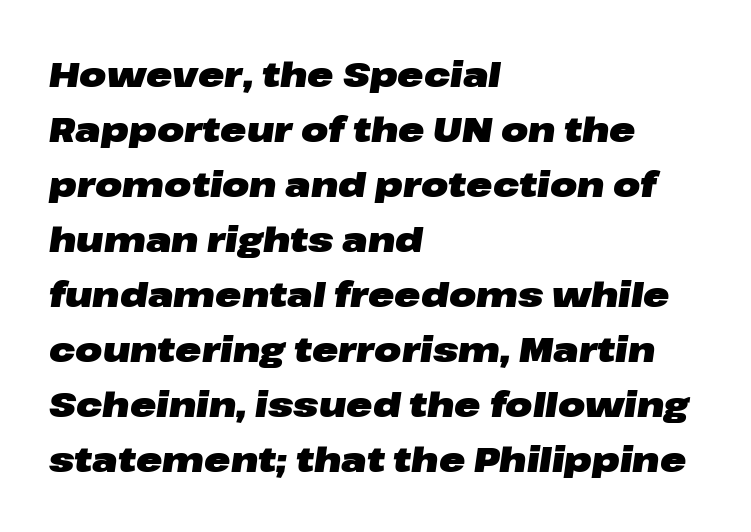
{"italic": "yes", "lean": "right", "slant_degrees": 8, "bold": "yes", "weight": "heavy", "width": "wide", "stroke_contrast": "low", "x_height": "medium", "monospaced": "no", "underline": "no", "align": "left", "line_spacing": "normal", "line_spacing_ratio": 1.57, "letter_spacing": "normal", "letter_spacing_em": 0.0, "glyph_px": 35}
